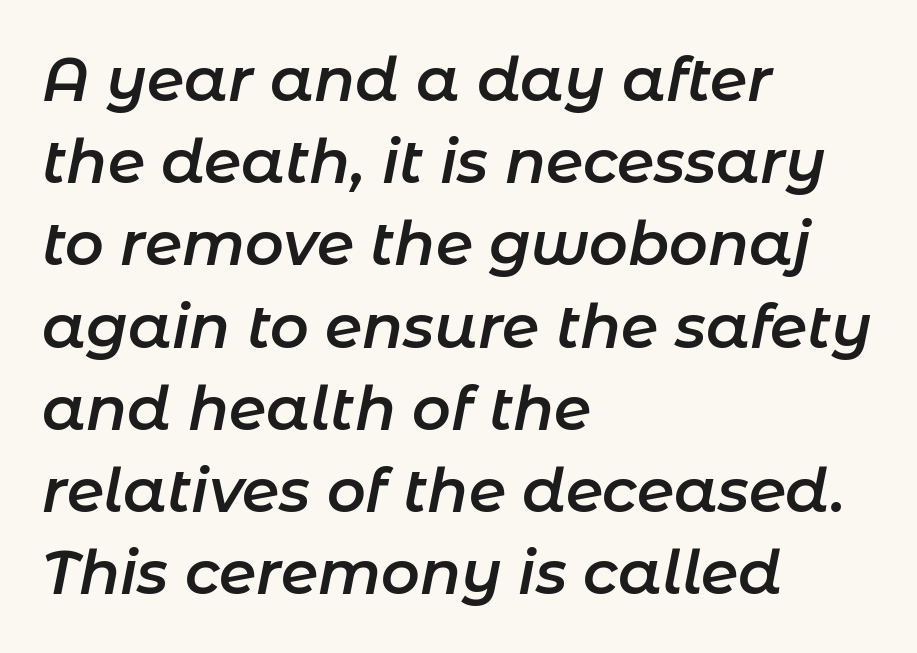
Q: Is the text bold? A: Semi-bold.
Q: Is the text italic (slanted)? A: Yes, it leans right by about 11 degrees.
Q: Is the text underlined? A: No.
Q: How is the paragraph aligned? A: Left-aligned.
Q: Is the spacing between letters normal or unusually wide? A: Normal.
Q: Is the spacing between lines tight, normal or loose? A: Normal.
Q: Width (condensed, normal, or wide)? A: Normal.
Q: Stroke contrast? A: Low.
Q: x-height? A: Medium.
Q: Monospaced? A: No.
